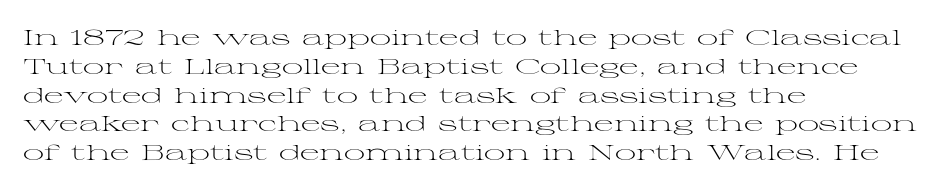
{"italic": "no", "bold": "no", "underline": "no", "align": "left", "line_spacing": "normal", "line_spacing_ratio": 1.37, "letter_spacing": "normal", "letter_spacing_em": 0.0, "glyph_px": 21}
